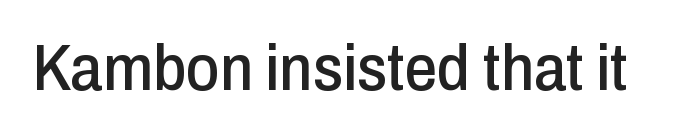
The image shows 65 px condensed sans-serif type, upright; set normal letter spacing, not underlined; low stroke contrast and a medium x-height.
